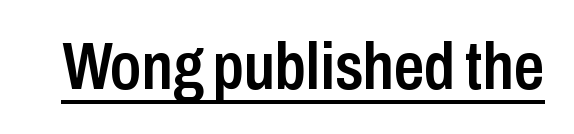
The words here are underlined. Here the designer chose a conventional face with non-uniform glyph widths. In terms of posture, this sample is upright. There is no visible air inserted between adjacent glyphs. You can tell from the bare stems that sans-serif type was used. These lines carry some extra weight — a demibold, not a full bold.
